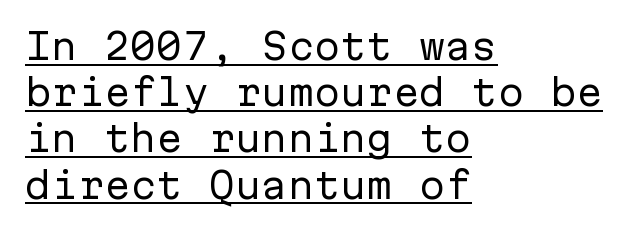
The typesetter chose a ragged-right arrangement here. Spacing verdict: monospaced, one width for all characters. Is the letter spacing exaggerated? No — it looks like the ordinary default. Do the letters lean? They stand straight.
